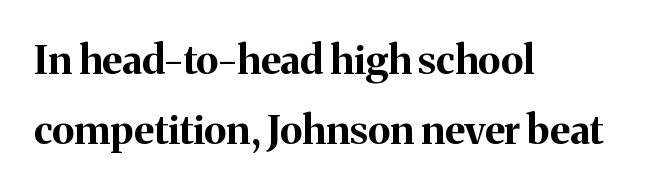
Q: Is the text bold? A: Yes.
Q: Is the text italic (slanted)? A: No, it is upright.
Q: Is the typeface a serif or a sans-serif typeface? A: Serif.
Q: Is the text underlined? A: No.
Q: How is the paragraph aligned? A: Left-aligned.
Q: Is the spacing between letters normal or unusually wide? A: Normal.
Q: Width (condensed, normal, or wide)? A: Normal.
Q: Stroke contrast? A: Medium.
Q: x-height? A: Medium.
Q: Monospaced? A: No.
